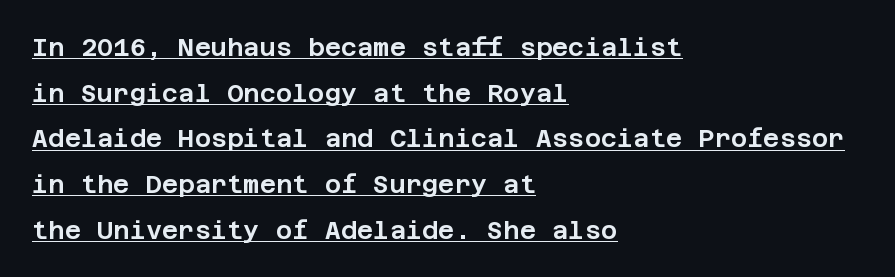
The image shows 25 px text type, upright; set left-aligned, line spacing 1.83x, normal letter spacing, underlined.
